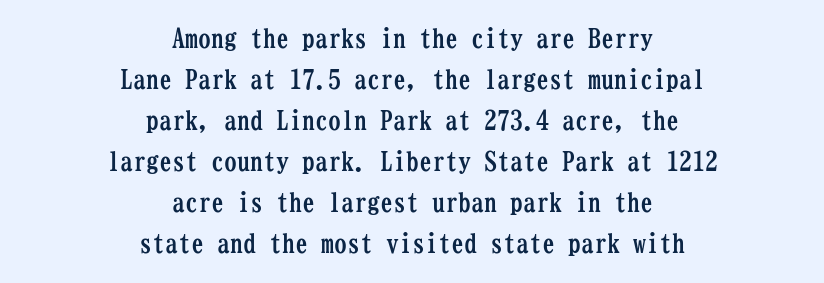
The image shows 26 px bold type, upright; set centered, normal line spacing (1.58x), normal letter spacing, not underlined.
